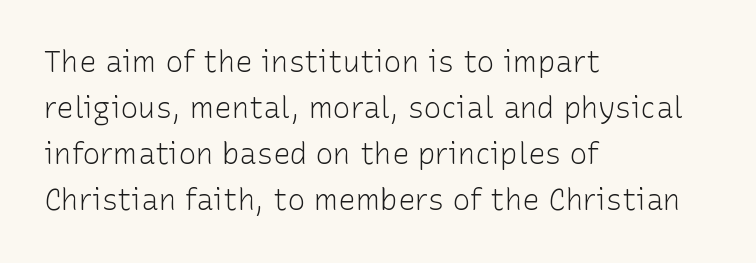
Q: Is the text bold? A: No.
Q: Is the text italic (slanted)? A: No, it is upright.
Q: Is the typeface a serif or a sans-serif typeface? A: Sans-serif.
Q: Is the text underlined? A: No.
Q: How is the paragraph aligned? A: Left-aligned.
Q: Is the spacing between letters normal or unusually wide? A: Normal.
Q: Is the spacing between lines tight, normal or loose? A: Normal.
Q: Width (condensed, normal, or wide)? A: Normal.
Q: Stroke contrast? A: Low.
Q: x-height? A: Medium.
Q: Monospaced? A: No.
